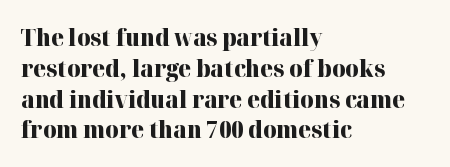
Q: Is the text bold? A: Yes.
Q: Is the text italic (slanted)? A: No, it is upright.
Q: Is the text underlined? A: No.
Q: How is the paragraph aligned? A: Left-aligned.
Q: Is the spacing between letters normal or unusually wide? A: Normal.
Q: Is the spacing between lines tight, normal or loose? A: Normal.
